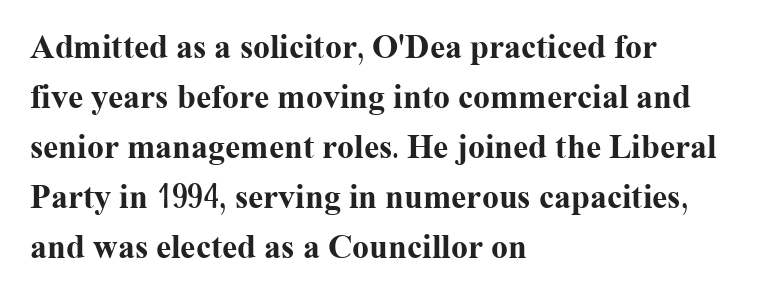
{"serif": "yes", "italic": "no", "bold": "yes", "weight": "bold", "width": "normal", "stroke_contrast": "medium", "x_height": "medium", "monospaced": "no", "underline": "no", "align": "left", "line_spacing": "normal", "line_spacing_ratio": 1.47, "letter_spacing": "normal", "letter_spacing_em": 0.0, "glyph_px": 34}
